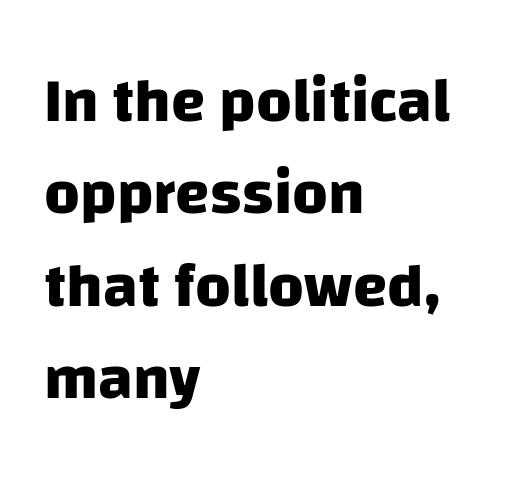
The image shows 62 px heavy sans-serif type; set left-aligned, normal line spacing (1.49x), normal letter spacing, not underlined; low stroke contrast and a large x-height.
